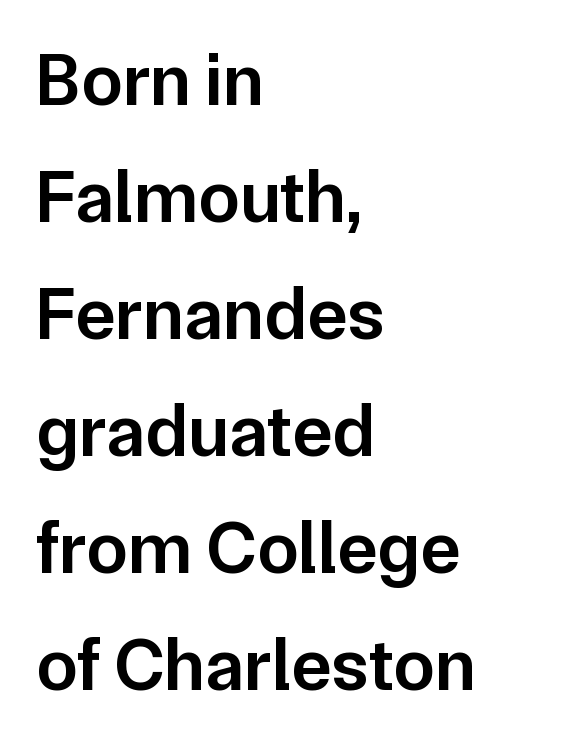
{"serif": "no", "italic": "no", "bold": "semi", "weight": "semibold", "width": "normal", "stroke_contrast": "low", "x_height": "medium", "monospaced": "no", "underline": "no", "align": "left", "line_spacing": "normal", "line_spacing_ratio": 1.56, "letter_spacing": "normal", "letter_spacing_em": 0.0, "glyph_px": 75}
